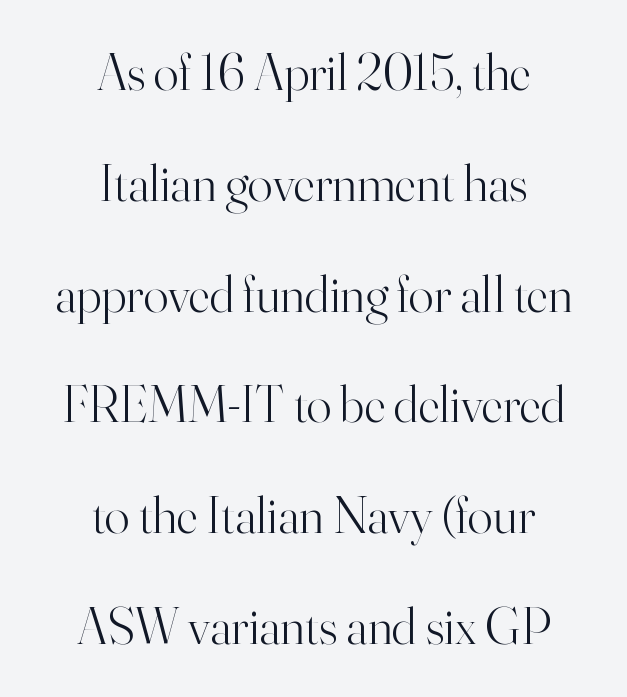
The image shows 52 px light serif type, upright; set centered, loose line spacing (2.13x), normal letter spacing, not underlined; high stroke contrast and a small x-height.
